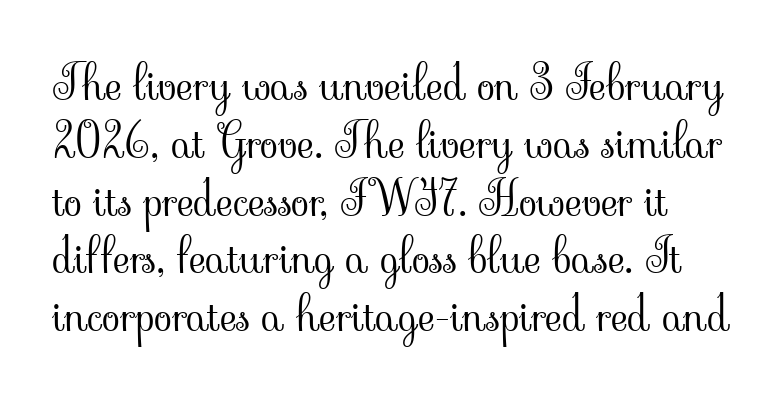
Q: Is the text bold? A: No.
Q: Is the text italic (slanted)? A: No, it is upright.
Q: Is the typeface a serif or a sans-serif typeface? A: Serif.
Q: Is the text underlined? A: No.
Q: Is the spacing between letters normal or unusually wide? A: Normal.
Q: Width (condensed, normal, or wide)? A: Normal.
Q: Stroke contrast? A: Low.
Q: x-height? A: Small.
Q: Monospaced? A: No.
